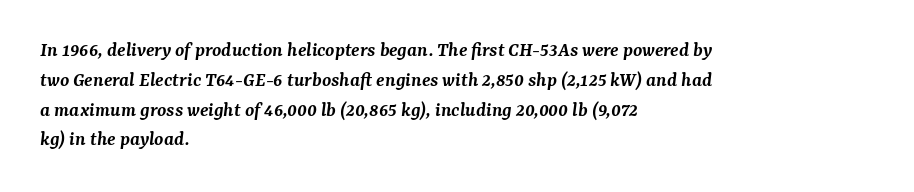
{"italic": "yes", "lean": "right", "slant_degrees": 7, "bold": "semi", "underline": "no", "align": "left", "line_spacing": "normal", "line_spacing_ratio": 1.42, "letter_spacing": "normal", "letter_spacing_em": 0.0, "glyph_px": 21}
